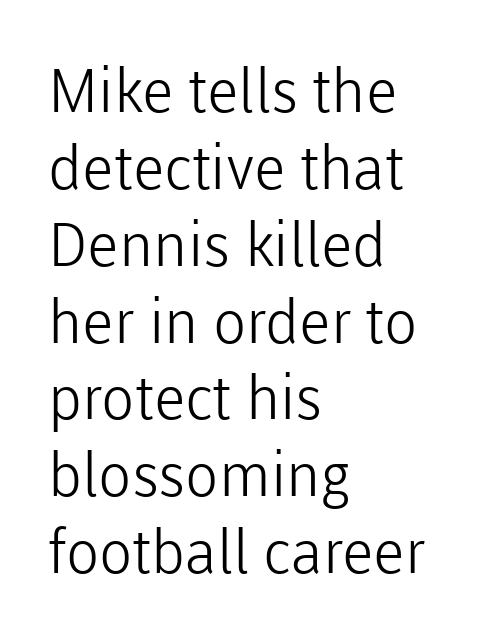
Q: Is the text bold? A: No.
Q: Is the text italic (slanted)? A: No, it is upright.
Q: Is the typeface a serif or a sans-serif typeface? A: Sans-serif.
Q: Is the text underlined? A: No.
Q: How is the paragraph aligned? A: Left-aligned.
Q: Is the spacing between letters normal or unusually wide? A: Normal.
Q: Is the spacing between lines tight, normal or loose? A: Normal.
Q: Width (condensed, normal, or wide)? A: Normal.
Q: Stroke contrast? A: Low.
Q: x-height? A: Medium.
Q: Monospaced? A: No.
